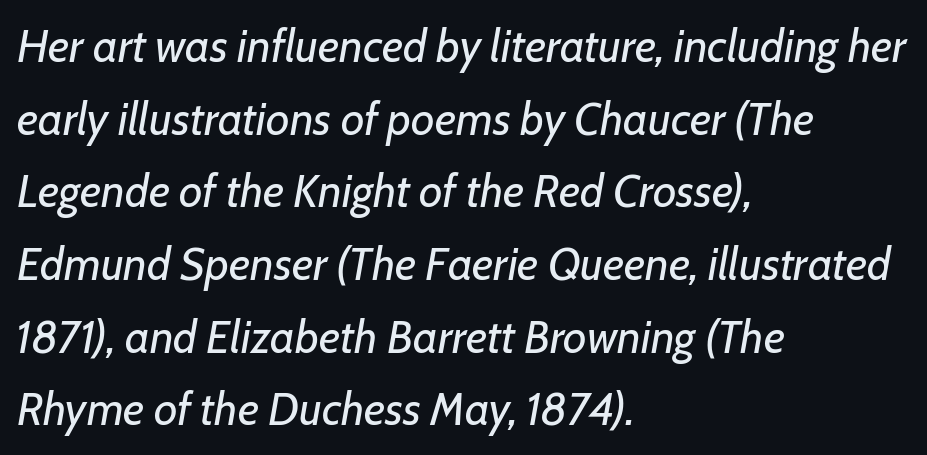
{"italic": "yes", "lean": "right", "slant_degrees": 7, "bold": "no", "weight": "regular", "width": "normal", "stroke_contrast": "low", "x_height": "medium", "monospaced": "no", "underline": "no", "align": "left", "line_spacing": "normal", "line_spacing_ratio": 1.58, "letter_spacing": "normal", "letter_spacing_em": 0.0, "glyph_px": 46}
